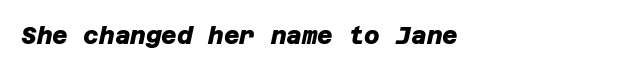
Q: Is the text bold? A: Yes.
Q: Is the text underlined? A: No.
Q: How is the paragraph aligned? A: Left-aligned.
Q: Is the spacing between letters normal or unusually wide? A: Normal.
